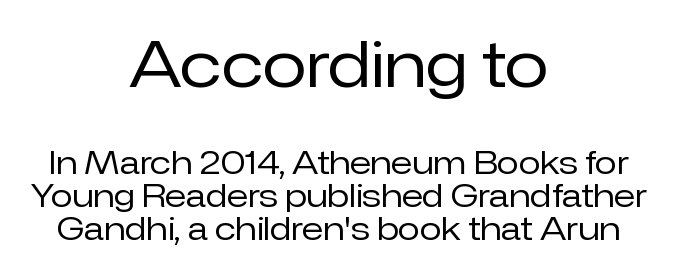
Caption: standard tracking, unaltered. The setting favours the middle, as headings and verse often do. Posture: upright roman. Classification — sans serif. Larger block? The one above; the one below is distinctly smaller. The face used here is proportionally spaced, like ordinary book or web type.
